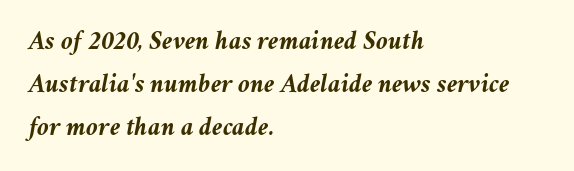
Lines of text with bare space underneath. Heft: maximum for text — a bold. In terms of posture, this sample is oblique. A classic flush-left, rag-right setting is used for this passage. Honestly, the letter spacing is just normal — you wouldn't notice it.
